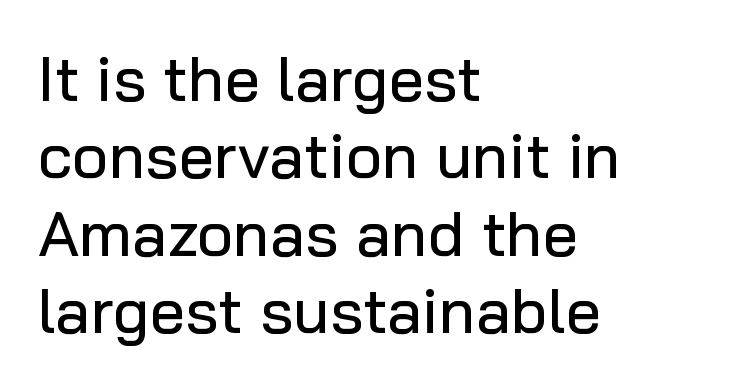
{"serif": "no", "italic": "no", "width": "normal", "stroke_contrast": "low", "x_height": "medium", "monospaced": "no", "underline": "no", "align": "left", "line_spacing_ratio": 1.23, "letter_spacing": "normal", "letter_spacing_em": 0.0, "glyph_px": 63}
